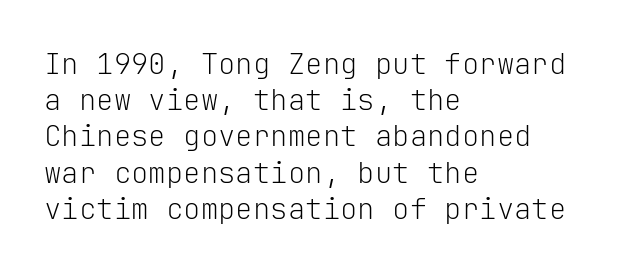
The image shows 29 px light sans-serif type, upright, monospaced; set left-aligned, normal line spacing (1.25x), normal letter spacing, not underlined; low stroke contrast and a medium x-height.
